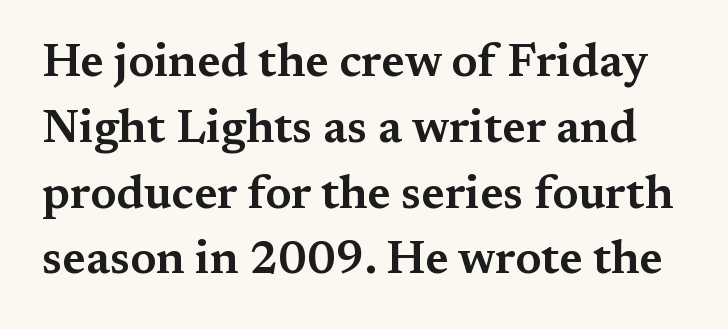
{"serif": "yes", "italic": "no", "width": "wide", "stroke_contrast": "medium", "x_height": "medium", "monospaced": "no", "underline": "no", "line_spacing": "normal", "line_spacing_ratio": 1.43, "letter_spacing": "normal", "letter_spacing_em": 0.0, "glyph_px": 46}
